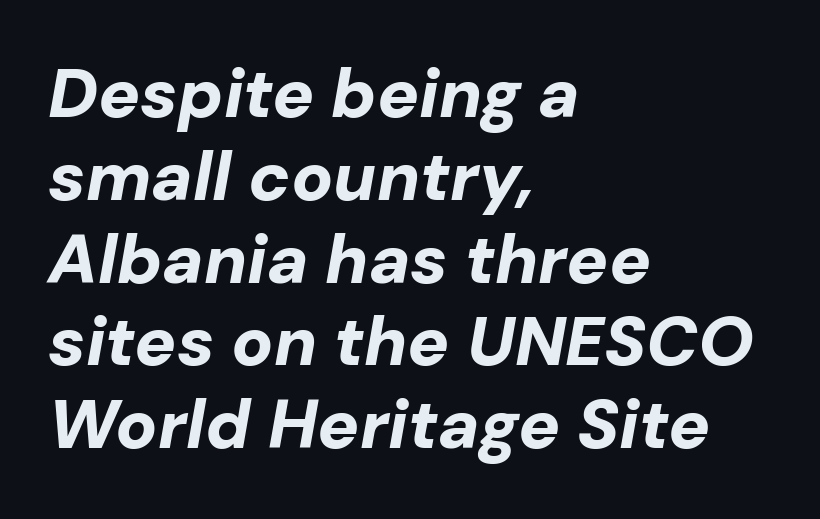
The image shows 69 px bold type, italic (leaning right); set left-aligned, line spacing 1.2x, normal letter spacing, not underlined; low stroke contrast and a medium x-height.
